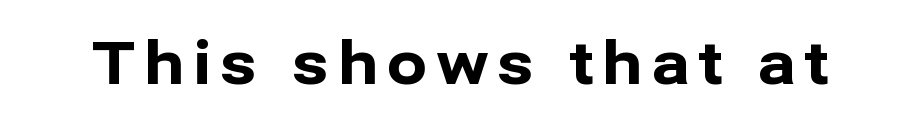
Q: Is the text bold? A: Yes.
Q: Is the text italic (slanted)? A: No, it is upright.
Q: Is the typeface a serif or a sans-serif typeface? A: Sans-serif.
Q: Is the text underlined? A: No.
Q: Width (condensed, normal, or wide)? A: Normal.
Q: Stroke contrast? A: Low.
Q: x-height? A: Medium.
Q: Monospaced? A: No.
